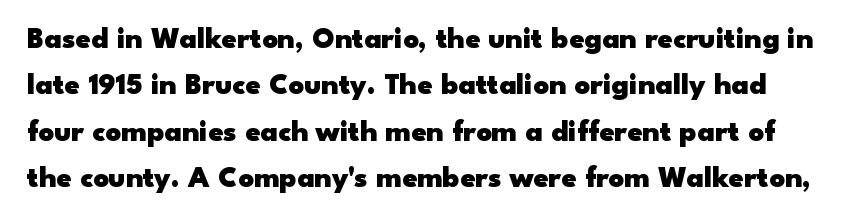
Q: Is the text bold? A: Yes.
Q: Is the text italic (slanted)? A: No, it is upright.
Q: Is the typeface a serif or a sans-serif typeface? A: Sans-serif.
Q: Is the text underlined? A: No.
Q: Is the spacing between letters normal or unusually wide? A: Normal.
Q: Is the spacing between lines tight, normal or loose? A: Normal.
Q: Width (condensed, normal, or wide)? A: Wide.
Q: Stroke contrast? A: Low.
Q: x-height? A: Small.
Q: Monospaced? A: No.
